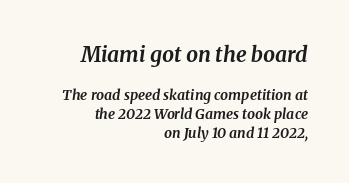
The image shows 21 px bold type, italic (leaning right); set right-aligned, normal line spacing (1.35x), normal letter spacing, not underlined; the first (top) block is 1.5x larger.
